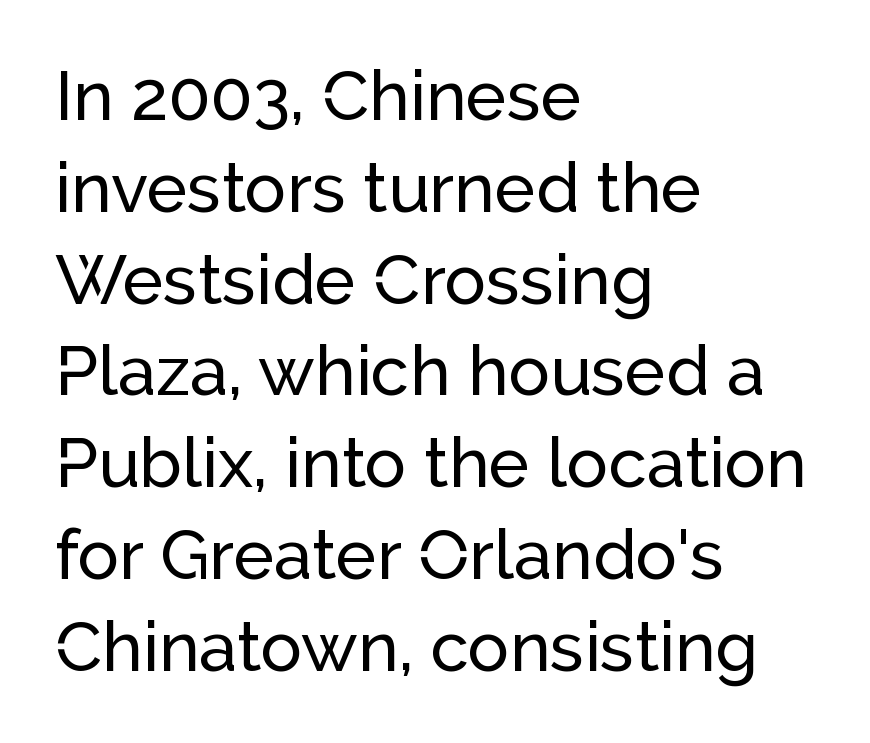
The image shows 69 px sans-serif type, upright; set left-aligned, normal line spacing (1.33x), normal letter spacing, not underlined; low stroke contrast and a medium x-height.
